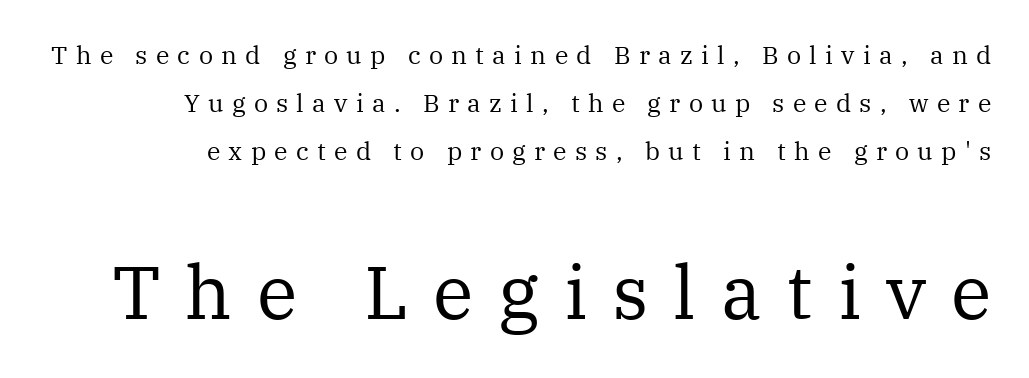
The image shows 75 px regular-weight serif type, upright; set right-aligned, loose line spacing (1.92x), unusually wide letter spacing (+0.33 em), not underlined; the second (bottom) block is 3.0x larger; medium stroke contrast and a medium x-height.
